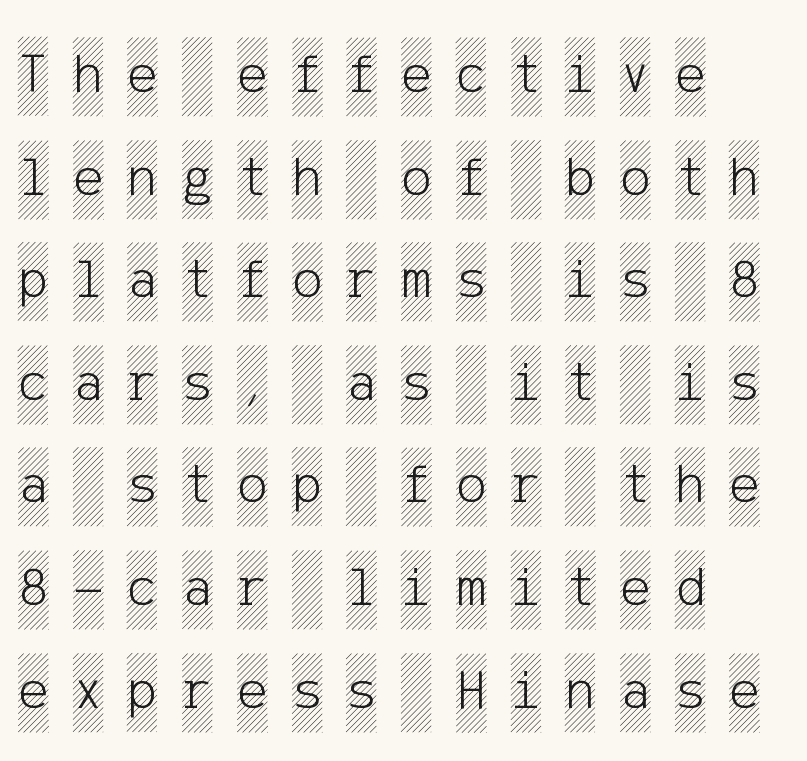
{"italic": "no", "width": "condensed", "x_height": "large", "underline": "no", "align": "left", "line_spacing_ratio": 1.8, "letter_spacing": "wide", "letter_spacing_em": 0.43, "glyph_px": 57}
